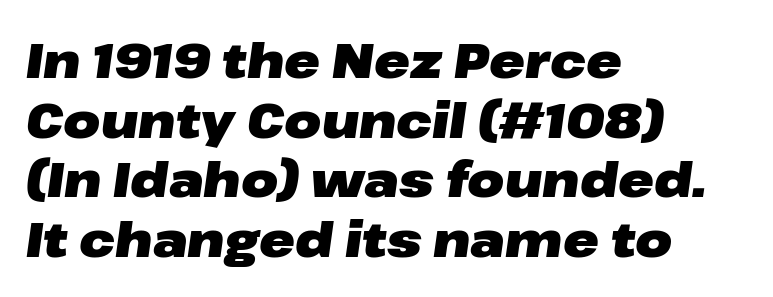
Q: Is the text bold? A: Yes.
Q: Is the text italic (slanted)? A: Yes, it leans right by about 8 degrees.
Q: Is the text underlined? A: No.
Q: How is the paragraph aligned? A: Left-aligned.
Q: Is the spacing between letters normal or unusually wide? A: Normal.
Q: Width (condensed, normal, or wide)? A: Wide.
Q: Stroke contrast? A: Low.
Q: x-height? A: Medium.
Q: Monospaced? A: No.
